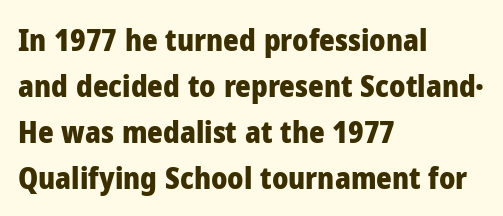
Q: Is the text bold? A: Yes.
Q: Is the text italic (slanted)? A: No, it is upright.
Q: Is the typeface a serif or a sans-serif typeface? A: Sans-serif.
Q: Is the text underlined? A: No.
Q: How is the paragraph aligned? A: Left-aligned.
Q: Is the spacing between letters normal or unusually wide? A: Normal.
Q: Is the spacing between lines tight, normal or loose? A: Normal.
Q: Width (condensed, normal, or wide)? A: Normal.
Q: Stroke contrast? A: Low.
Q: x-height? A: Medium.
Q: Monospaced? A: No.
